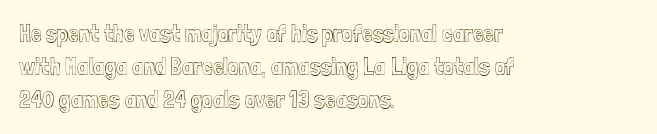
The lines are quadded left. Does extra space separate the letters? No, they use regular spacing. Tall strokes in this sample are plumb rather than angled. Notice how descenders clear the ascenders below comfortably — that's standard leading. This rendering features lettering with no underline.
